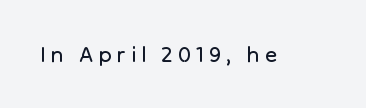
No heavy texture on the line: the type isn't bold. This sample uses expanded letter spacing, leaving extra air between glyphs. Just letters on the line, the space beneath them empty. The font's upright variant was chosen for this text.
